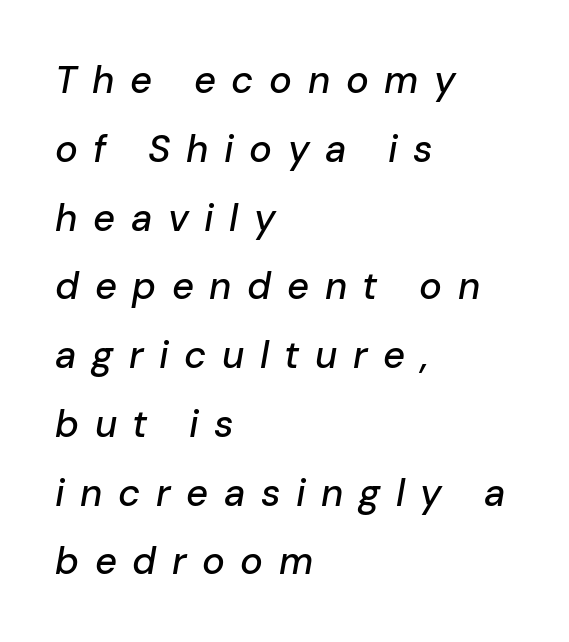
Rendered with sloped, italic letterforms. Note the varied advance widths — an 'i' is clearly narrower than an 'm'. Line starts are locked; line ends wander. Between one letter and the next there's a generous, obvious gap. Check under the words: just untouched page.
